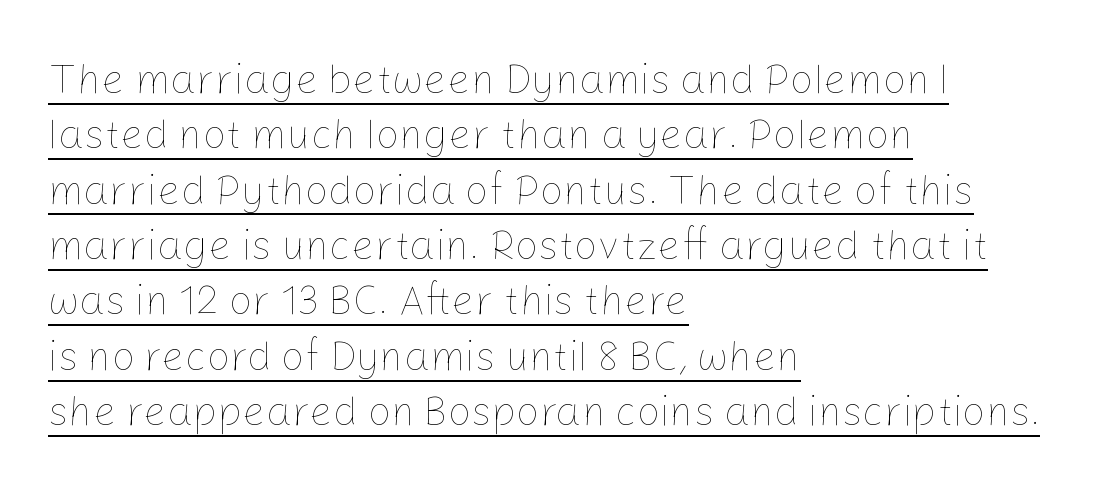
The image shows 41 px thin type, upright; set left-aligned, normal line spacing (1.35x), normal letter spacing, underlined; low stroke contrast and a medium x-height.
